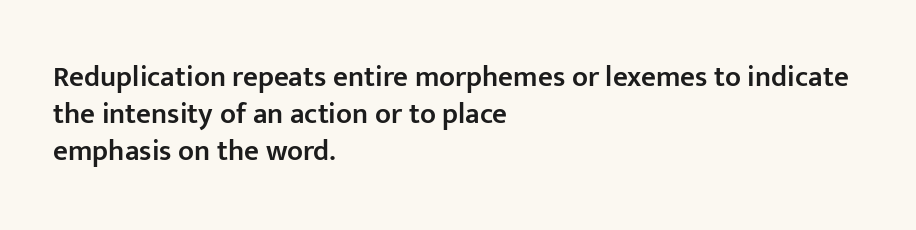
Q: Is the text bold? A: Semi-bold.
Q: Is the text italic (slanted)? A: No, it is upright.
Q: Is the typeface a serif or a sans-serif typeface? A: Sans-serif.
Q: Is the text underlined? A: No.
Q: How is the paragraph aligned? A: Left-aligned.
Q: Is the spacing between letters normal or unusually wide? A: Normal.
Q: Is the spacing between lines tight, normal or loose? A: Normal.
Q: Width (condensed, normal, or wide)? A: Normal.
Q: Stroke contrast? A: Low.
Q: x-height? A: Medium.
Q: Monospaced? A: No.
